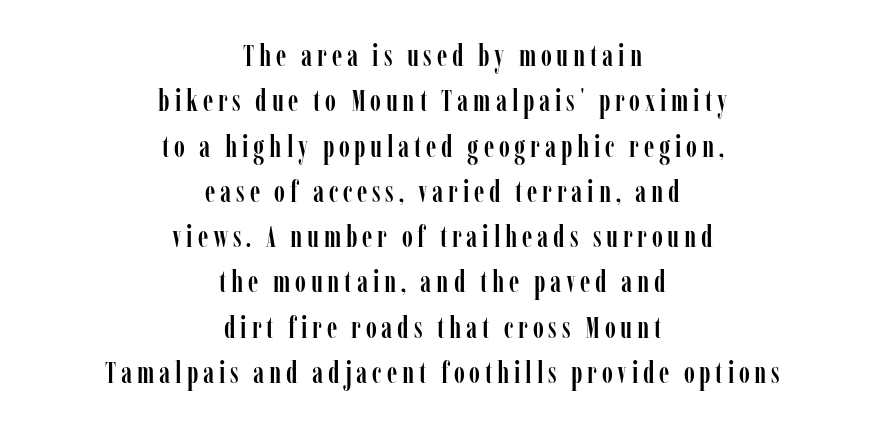
Q: Is the text italic (slanted)? A: No, it is upright.
Q: Is the typeface a serif or a sans-serif typeface? A: Serif.
Q: Is the text underlined? A: No.
Q: How is the paragraph aligned? A: Centered.
Q: Is the spacing between lines tight, normal or loose? A: Normal.
Q: Width (condensed, normal, or wide)? A: Condensed.
Q: Stroke contrast? A: Low.
Q: x-height? A: Medium.
Q: Monospaced? A: No.
